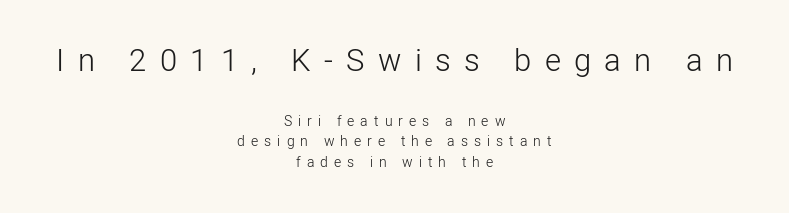
Q: Is the text bold? A: No.
Q: Is the text italic (slanted)? A: No, it is upright.
Q: Is the typeface a serif or a sans-serif typeface? A: Sans-serif.
Q: Is the text underlined? A: No.
Q: How is the paragraph aligned? A: Centered.
Q: Is the spacing between letters normal or unusually wide? A: Unusually wide.
Q: Is the spacing between lines tight, normal or loose? A: Normal.
Q: Which block of text is set in a larger size, the first (top) or the second (bottom)? A: The first (top) one.
Q: Width (condensed, normal, or wide)? A: Normal.
Q: Stroke contrast? A: Low.
Q: x-height? A: Medium.
Q: Monospaced? A: No.
